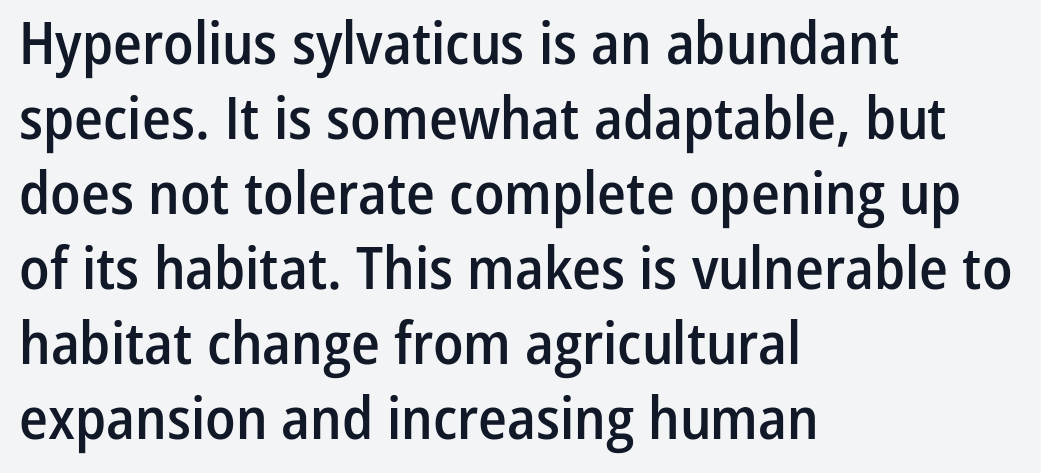
Each new line begins a customary step beneath the previous one. These lines keep a tight, regular rhythm from letter to letter. Strokes here are thickened, but only to semibold level. The glyphs are unaccompanied by any horizontal stroke below them. Every stem runs plumb, perpendicular to the baseline.
